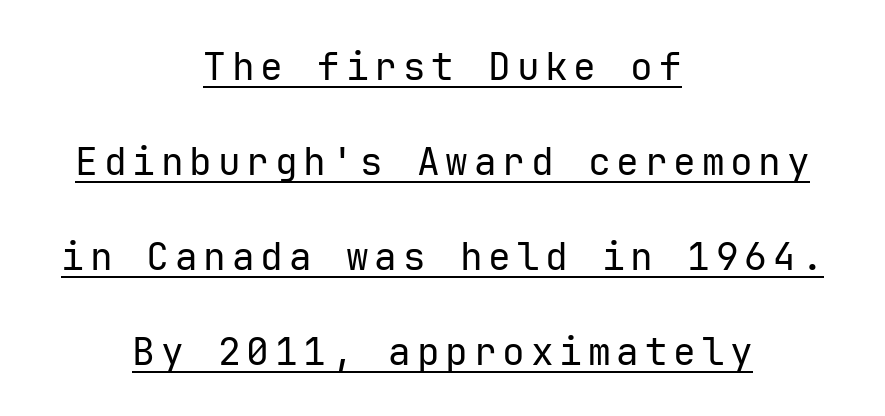
The image shows 38 px regular-weight sans-serif type, upright; set centered, loose line spacing (2.5x), underlined; low stroke contrast and a medium x-height.
